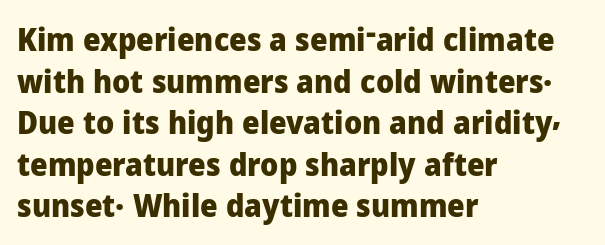
The face used here is a sans, in the tradition of grotesques and geometrics. Note the varied advance widths — an 'i' is clearly narrower than an 'm'. The tracking reads as untouched default to a designer's eye. Leading: standard. Typeset ragged right — the left edge is the straight one.
